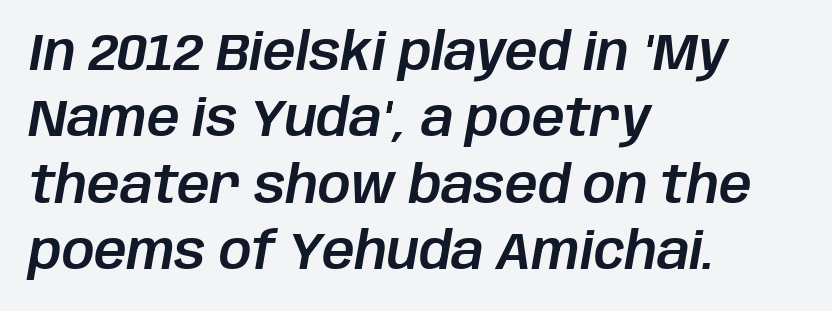
{"italic": "yes", "lean": "right", "slant_degrees": 10, "width": "normal", "stroke_contrast": "low", "x_height": "large", "monospaced": "no", "underline": "no", "align": "left", "line_spacing": "normal", "line_spacing_ratio": 1.3, "letter_spacing": "normal", "letter_spacing_em": 0.0, "glyph_px": 51}
